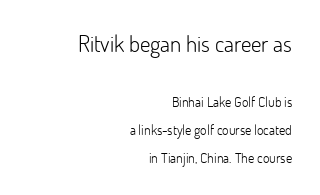
Q: Is the text bold? A: No.
Q: Is the text italic (slanted)? A: No, it is upright.
Q: Is the text underlined? A: No.
Q: How is the paragraph aligned? A: Right-aligned.
Q: Is the spacing between letters normal or unusually wide? A: Normal.
Q: Is the spacing between lines tight, normal or loose? A: Loose.
Q: Which block of text is set in a larger size, the first (top) or the second (bottom)? A: The first (top) one.
